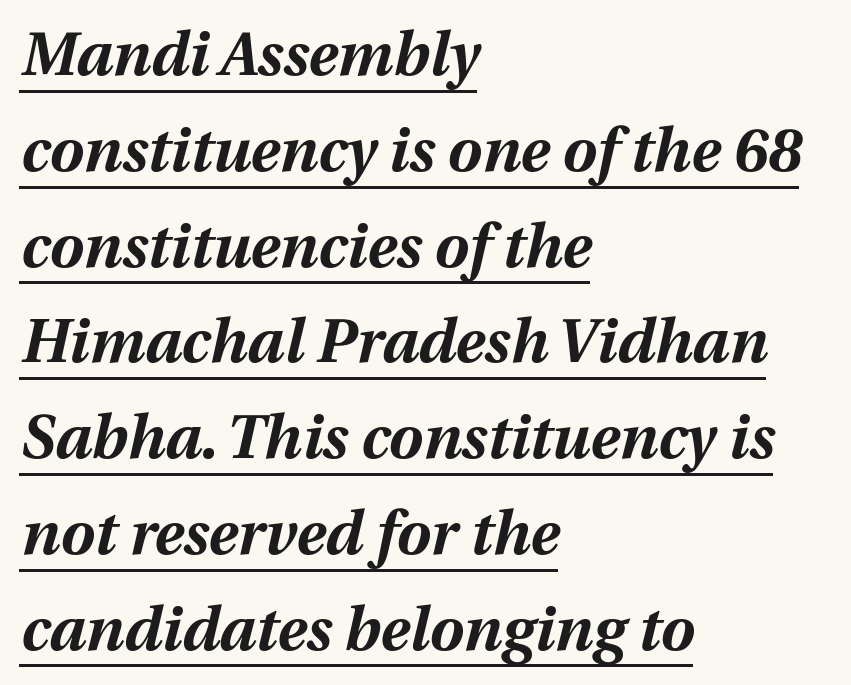
Q: Is the text bold? A: Yes.
Q: Is the text italic (slanted)? A: Yes, it leans right by about 12 degrees.
Q: Is the text underlined? A: Yes.
Q: How is the paragraph aligned? A: Left-aligned.
Q: Is the spacing between letters normal or unusually wide? A: Normal.
Q: Is the spacing between lines tight, normal or loose? A: Normal.
Q: Width (condensed, normal, or wide)? A: Normal.
Q: Stroke contrast? A: Medium.
Q: x-height? A: Medium.
Q: Monospaced? A: No.
